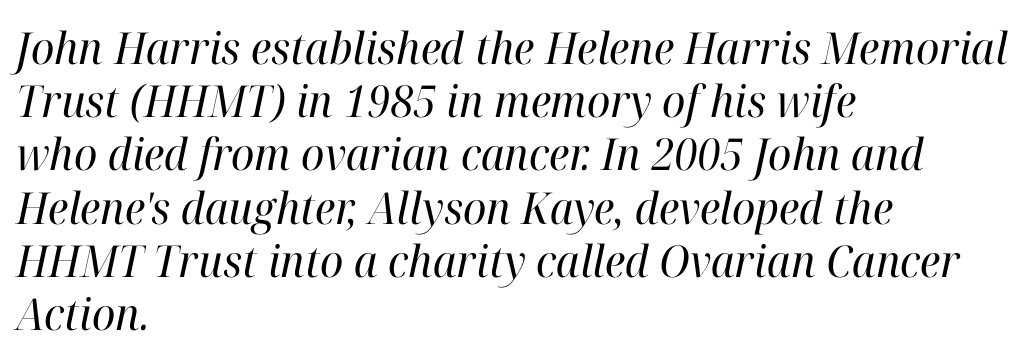
Q: Is the text bold? A: No.
Q: Is the text italic (slanted)? A: Yes, it leans right by about 12 degrees.
Q: Is the typeface a serif or a sans-serif typeface? A: Serif.
Q: Is the text underlined? A: No.
Q: How is the paragraph aligned? A: Left-aligned.
Q: Is the spacing between letters normal or unusually wide? A: Normal.
Q: Width (condensed, normal, or wide)? A: Normal.
Q: Stroke contrast? A: High.
Q: x-height? A: Medium.
Q: Monospaced? A: No.
